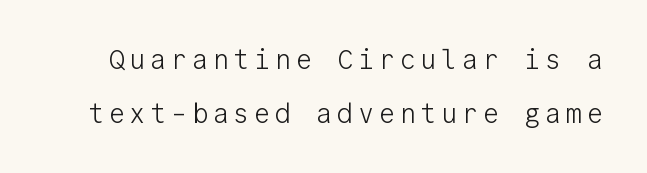
{"italic": "no", "bold": "no", "underline": "no", "line_spacing": "loose", "line_spacing_ratio": 1.99, "glyph_px": 27}
